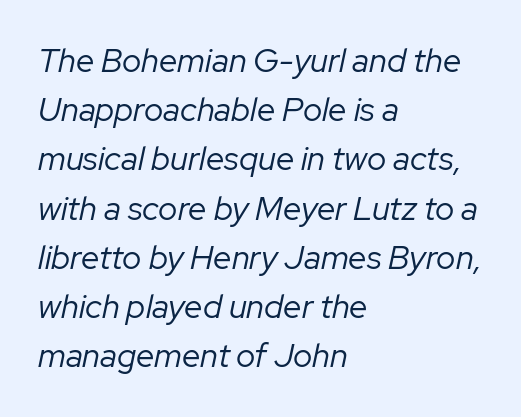
{"italic": "yes", "lean": "right", "slant_degrees": 12, "bold": "no", "weight": "regular", "width": "normal", "stroke_contrast": "low", "x_height": "medium", "monospaced": "no", "underline": "no", "align": "left", "line_spacing": "normal", "line_spacing_ratio": 1.49, "letter_spacing": "normal", "letter_spacing_em": 0.0, "glyph_px": 33}
